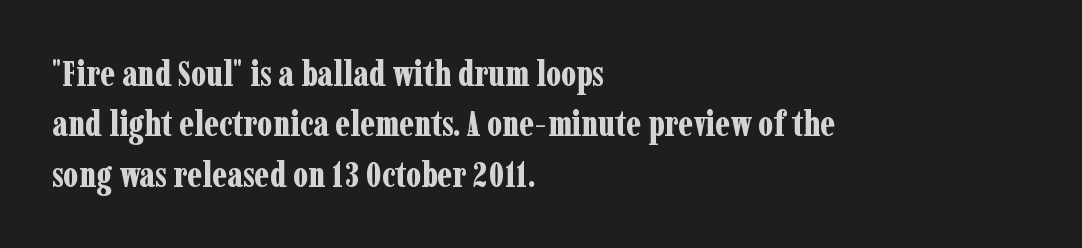
The image shows 35 px bold, condensed serif type, upright; set left-aligned, normal line spacing (1.44x), normal letter spacing, not underlined; low stroke contrast and a medium x-height.
